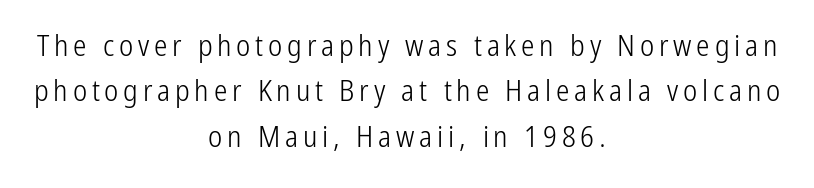
Q: Is the text bold? A: No.
Q: Is the text italic (slanted)? A: No, it is upright.
Q: Is the typeface a serif or a sans-serif typeface? A: Sans-serif.
Q: Is the text underlined? A: No.
Q: How is the paragraph aligned? A: Centered.
Q: Is the spacing between lines tight, normal or loose? A: Normal.
Q: Width (condensed, normal, or wide)? A: Condensed.
Q: Stroke contrast? A: Low.
Q: x-height? A: Medium.
Q: Monospaced? A: No.
